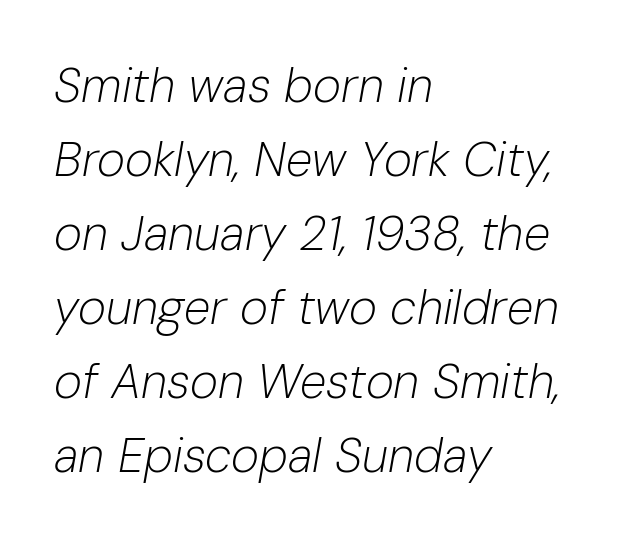
{"italic": "yes", "lean": "right", "slant_degrees": 10, "bold": "no", "weight": "light", "width": "normal", "stroke_contrast": "low", "x_height": "medium", "monospaced": "no", "underline": "no", "align": "left", "line_spacing": "normal", "line_spacing_ratio": 1.54, "letter_spacing": "normal", "letter_spacing_em": 0.0, "glyph_px": 48}
